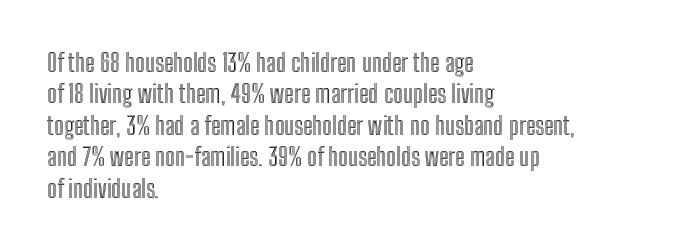
Q: Is the text italic (slanted)? A: No, it is upright.
Q: Is the text underlined? A: No.
Q: How is the paragraph aligned? A: Left-aligned.
Q: Is the spacing between letters normal or unusually wide? A: Normal.
Q: Is the spacing between lines tight, normal or loose? A: Normal.
